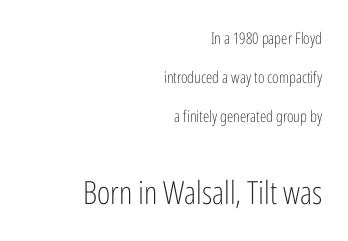
{"serif": "no", "italic": "no", "bold": "no", "weight": "light", "width": "condensed", "stroke_contrast": "low", "x_height": "medium", "monospaced": "no", "underline": "no", "align": "right", "line_spacing": "loose", "line_spacing_ratio": 2.45, "letter_spacing": "normal", "letter_spacing_em": 0.0, "larger_block": "second", "size_ratio": 2.0, "glyph_px": 32}
